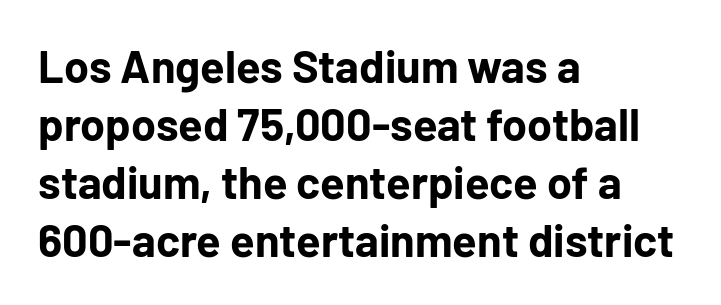
A roman cut, with each character standing at attention. These lines are composed in type without serifs. How are the letters spaced? Ordinarily, with no added tracking. A bare baseline throughout the passage. One-word summary of the alignment: left.
